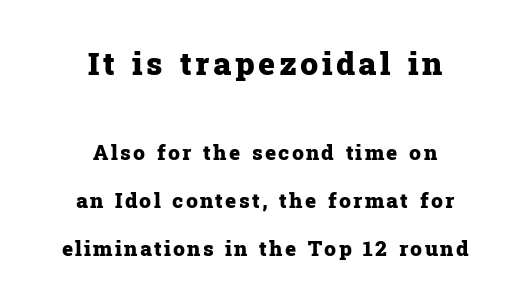
{"serif": "yes", "italic": "no", "bold": "yes", "weight": "heavy", "width": "normal", "stroke_contrast": "low", "x_height": "medium", "monospaced": "no", "underline": "no", "align": "center", "line_spacing": "loose", "line_spacing_ratio": 2.29, "larger_block": "first", "size_ratio": 1.52, "glyph_px": 32}
